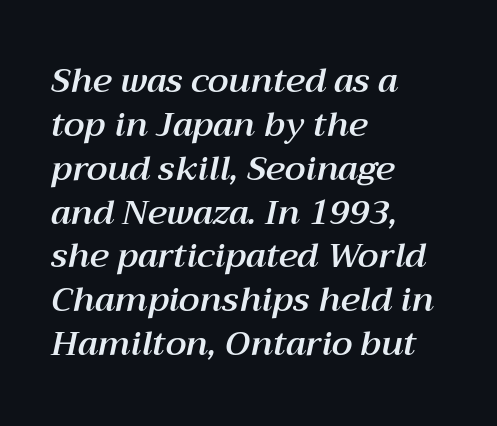
When letters slant like this, we call the style italic. This rendering features lettering with no underline. Quick note: interline space is typical. Teacher's note: observe the even left margin — that is flush-left alignment. This rendering leaves character spacing at its baseline value. You could not count columns in this text — the font is proportionally spaced.
